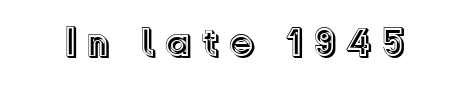
The font's upright variant was chosen for this text. The passage shown is not underscored anywhere. The tracking reads as deliberately expanded to a designer's eye. A typesetter would call this proportional, since set widths differ per character.
